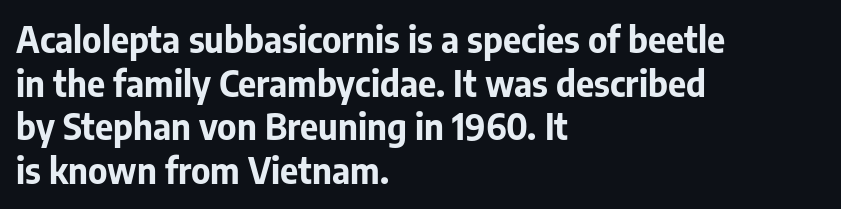
The image shows 35 px bold sans-serif type, upright; set left-aligned, normal line spacing (1.25x), normal letter spacing, not underlined; low stroke contrast and a medium x-height.
